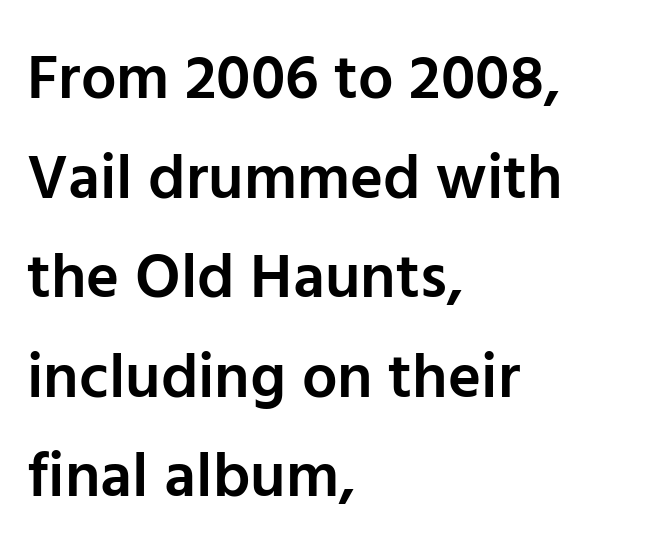
Tracking value appears to be zero — textbook default spacing. The face used here is proportionally spaced, like ordinary book or web type. The glyphs in this specimen are sans serif. The strip under each line holds only bare page. How would I describe the line gaps? Plain and ordinary.
